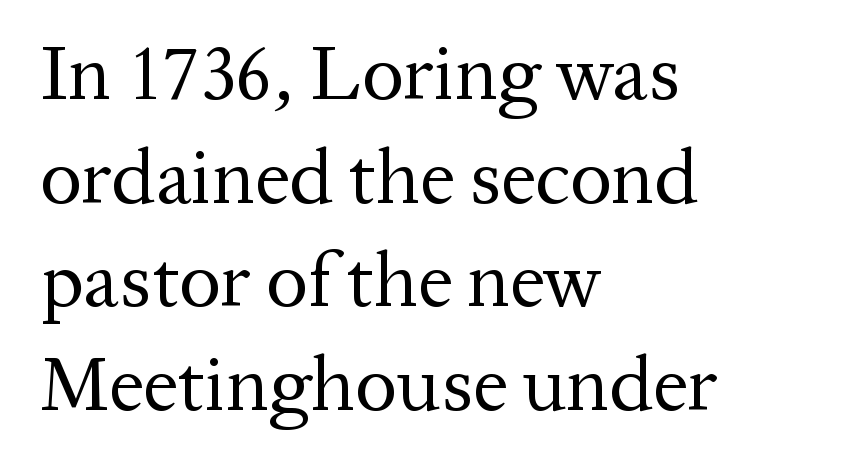
{"serif": "yes", "italic": "no", "bold": "no", "weight": "regular", "width": "normal", "stroke_contrast": "medium", "x_height": "medium", "monospaced": "no", "underline": "no", "align": "left", "line_spacing": "normal", "line_spacing_ratio": 1.33, "letter_spacing": "normal", "letter_spacing_em": 0.0, "glyph_px": 78}
